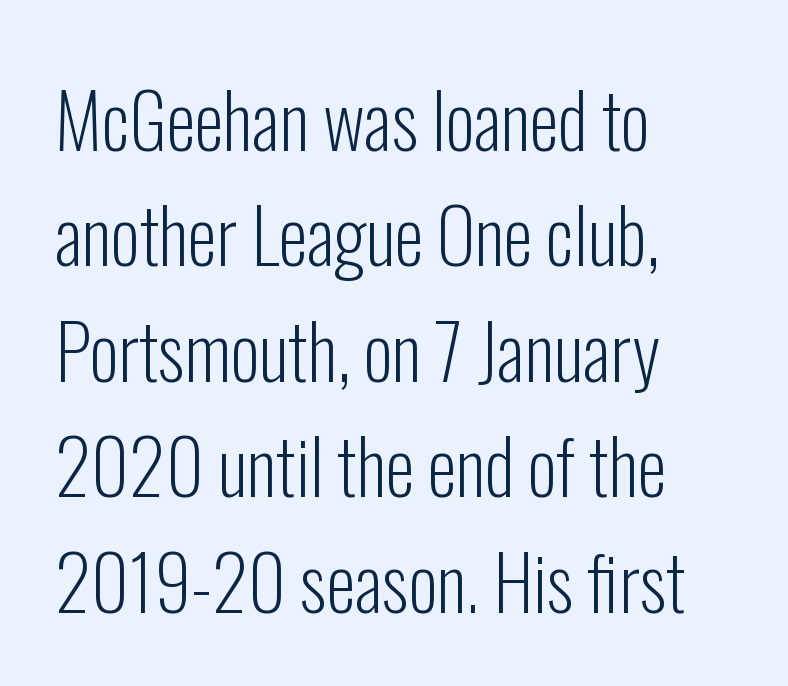
Nope, not italic — everything's standing straight. Short note: letters normally spaced. The characters are drawn with everyday or finer stroke widths. Caption: multi-line text, flush left, ragged right.
